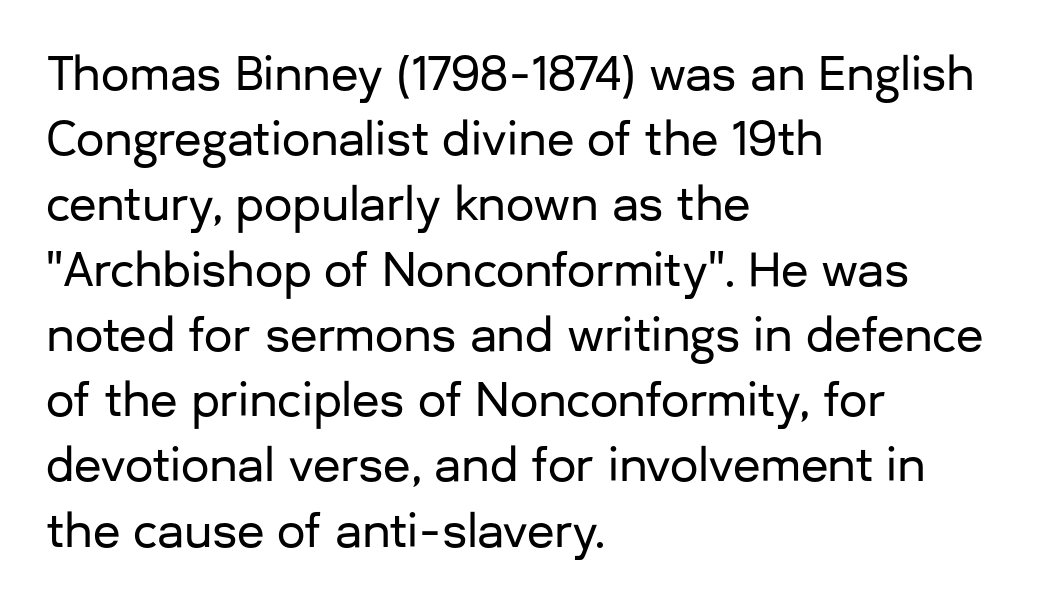
The image shows 45 px sans-serif type, upright; set left-aligned, normal line spacing (1.45x), normal letter spacing, not underlined; low stroke contrast and a medium x-height.
